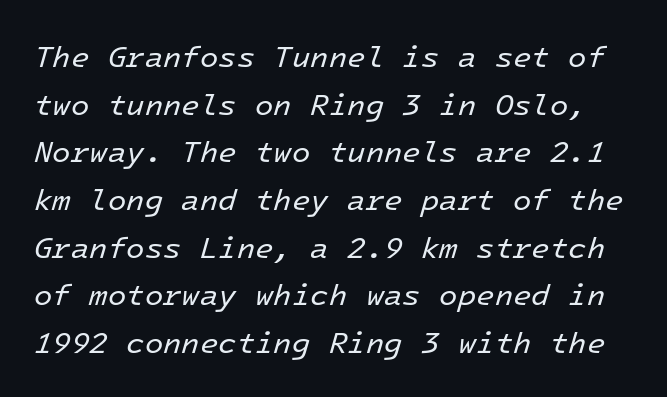
Q: Is the text bold? A: No.
Q: Is the text italic (slanted)? A: Yes, it leans right by about 16 degrees.
Q: Is the text underlined? A: No.
Q: Is the spacing between letters normal or unusually wide? A: Normal.
Q: Is the spacing between lines tight, normal or loose? A: Normal.
Q: Width (condensed, normal, or wide)? A: Normal.
Q: Stroke contrast? A: Low.
Q: x-height? A: Medium.
Q: Monospaced? A: Yes.
